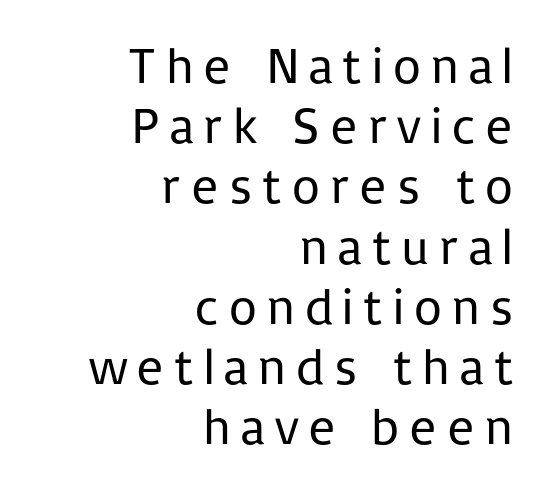
The image shows 51 px regular-weight sans-serif type, upright; set right-aligned, line spacing 1.18x, not underlined; low stroke contrast and a medium x-height.
